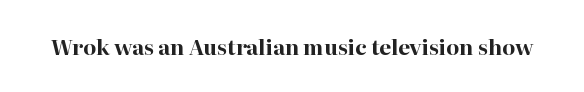
Q: Is the text bold? A: Yes.
Q: Is the text italic (slanted)? A: No, it is upright.
Q: Is the text underlined? A: No.
Q: Is the spacing between letters normal or unusually wide? A: Normal.
